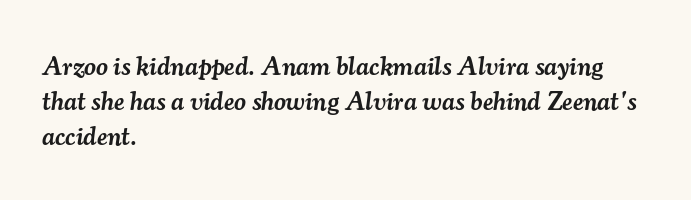
A clean baseline with only descenders dipping below it. Does extra space separate the letters? No, they use regular spacing. Does the copy run flush right? No — it runs flush left. Compared with an ordinary text face, these strokes are moderately heavier — a semibold. The axis of the letterforms is tilted away from vertical.
